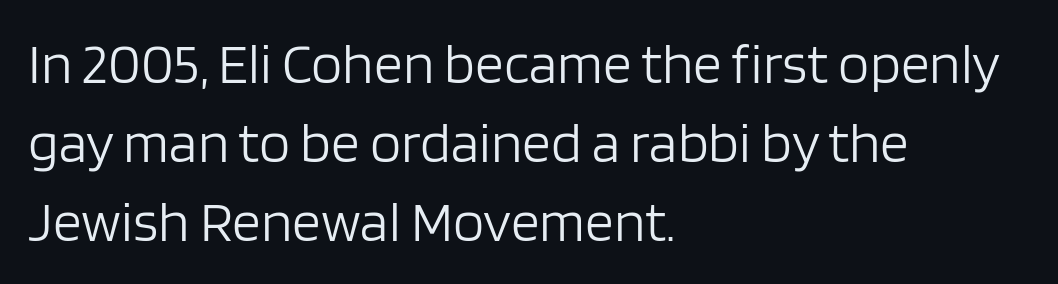
The passage shown stacks its lines at a standard gap. The passage shown is not bold in any degree. This rendering uses left alignment, leaving the right contour irregular. A roman cut, with each character standing at attention. Clear beneath every line of the passage.
